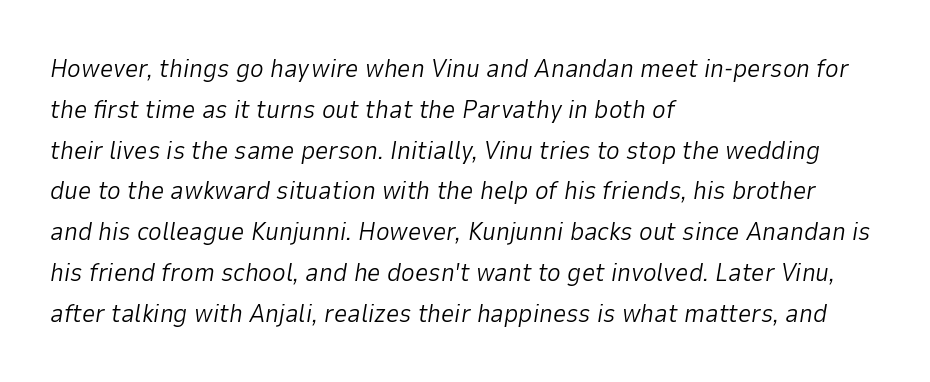
Q: Is the text bold? A: No.
Q: Is the text italic (slanted)? A: Yes, it leans right by about 9 degrees.
Q: Is the text underlined? A: No.
Q: How is the paragraph aligned? A: Left-aligned.
Q: Is the spacing between letters normal or unusually wide? A: Normal.
Q: Is the spacing between lines tight, normal or loose? A: Normal.
